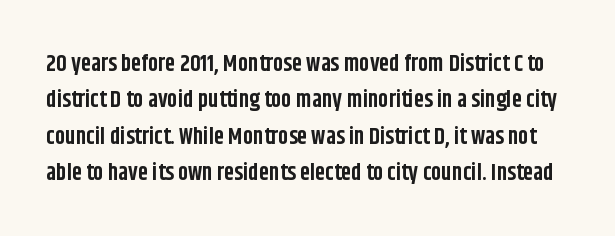
The font's upright variant was chosen for this text. If you measured baseline to baseline, you'd find a middling distance. Nothing unusual about the tracking: characters are spaced as the font intends. In terms of weight, the rendering is a true, heavy bold.
